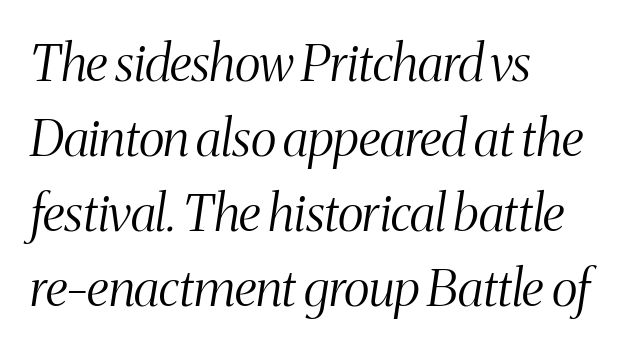
The image shows 51 px light, condensed serif type, italic (leaning right); set left-aligned, normal line spacing (1.47x), normal letter spacing, not underlined; medium stroke contrast and a medium x-height.
